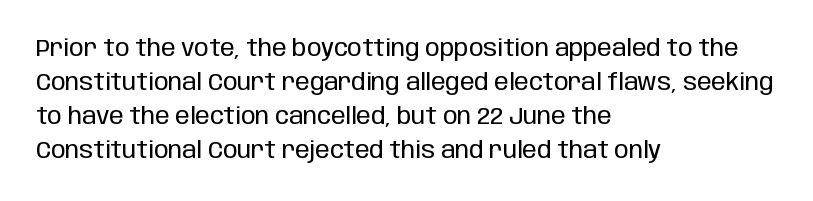
Q: Is the text bold? A: No.
Q: Is the text italic (slanted)? A: No, it is upright.
Q: Is the text underlined? A: No.
Q: How is the paragraph aligned? A: Left-aligned.
Q: Is the spacing between letters normal or unusually wide? A: Normal.
Q: Is the spacing between lines tight, normal or loose? A: Normal.
